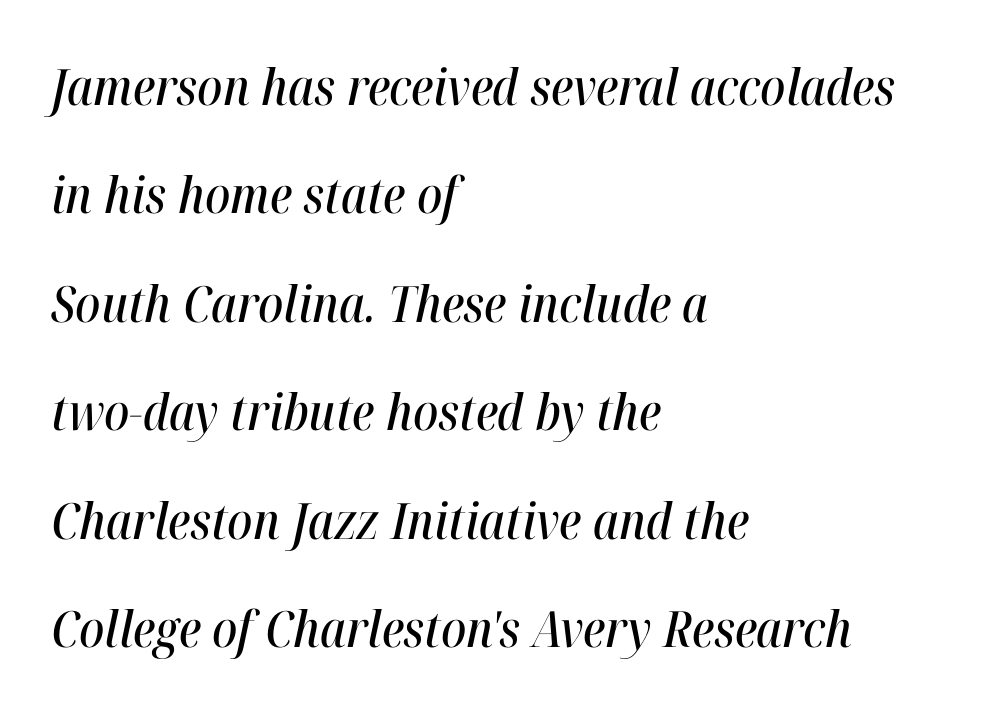
How would I describe the line gaps? Wide and relaxed. An italicized treatment has been applied to the whole sample. Check the space under the baseline: it is left empty. You could not count columns in this text — the font is proportionally spaced. Caption: multi-line text, flush left, ragged right.
